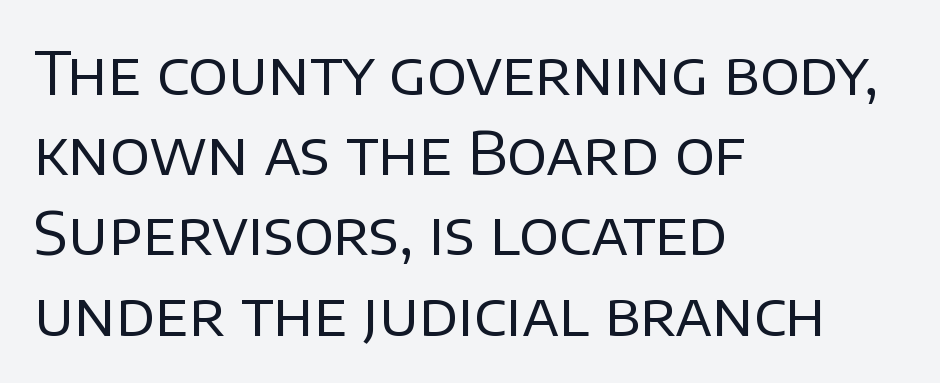
The image shows 59 px regular-weight sans-serif type, upright; set left-aligned, normal line spacing (1.36x), normal letter spacing, not underlined; low stroke contrast and a large x-height.
